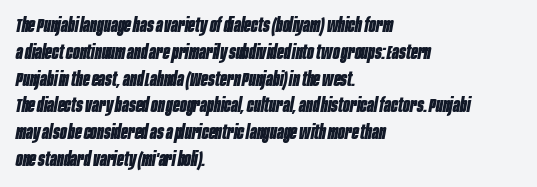
Glance below the letters and you will spot only blank space. Interline gaps are of average width in this sample. This is heavy type, rendered in bold. Students, note that the glyphs here touch the page at normal intervals. The passage is arranged the way most books set body copy — flush left.
